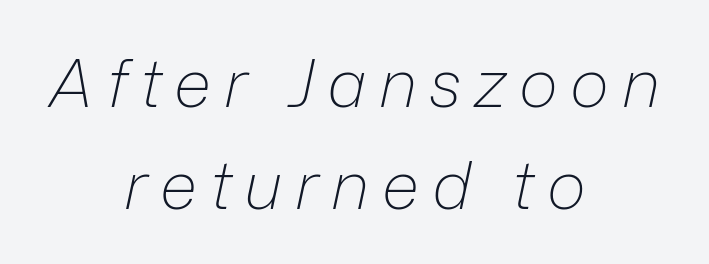
{"italic": "yes", "lean": "right", "slant_degrees": 12, "bold": "no", "weight": "light", "width": "normal", "stroke_contrast": "low", "x_height": "medium", "monospaced": "no", "underline": "no", "align": "center", "line_spacing": "normal", "line_spacing_ratio": 1.52, "glyph_px": 67}
